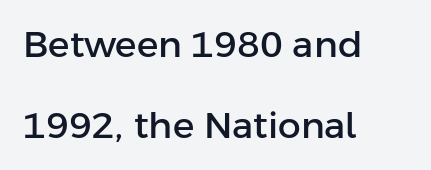
{"serif": "no", "italic": "no", "width": "normal", "stroke_contrast": "low", "x_height": "medium", "monospaced": "no", "underline": "no", "align": "left", "line_spacing": "loose", "line_spacing_ratio": 2.24, "letter_spacing": "normal", "letter_spacing_em": 0.0, "glyph_px": 36}
